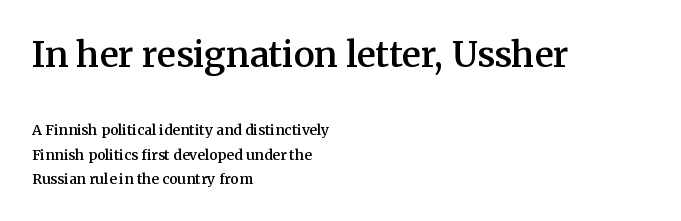
The strokes are fattened partway — semibold, not bold. The font family rendered here belongs to the serif group. Left-aligned paragraph, ragged on the right. Short note: letters normally spaced. Here the designer chose a conventional face with non-uniform glyph widths.
